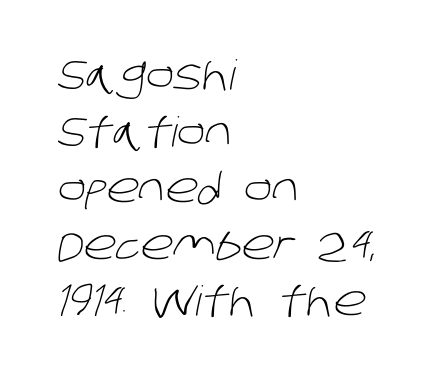
The image shows 41 px light sans-serif type; set left-aligned, normal line spacing (1.38x), normal letter spacing, not underlined; low stroke contrast and a large x-height.
